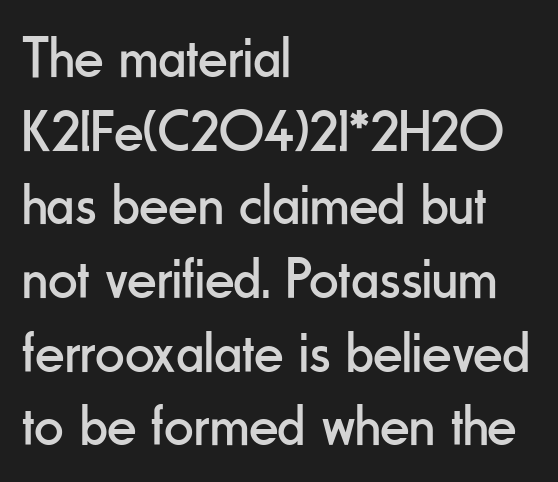
Evenly set lines give the paragraph a standard silhouette. Think of a printed novel: that variable character pitch is what you see here. Line starts are locked; line ends wander. Look at the tracking — it's just the regular setting, nothing added. Style check: upright.
